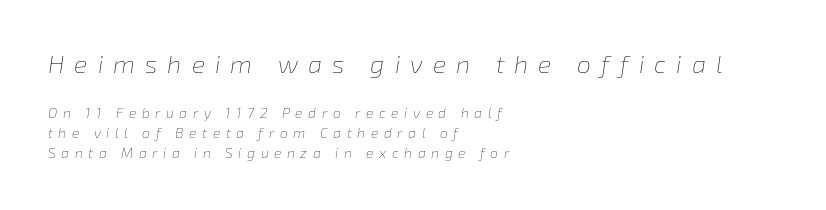
The image shows 25 px text type, italic (leaning right); set left-aligned, normal line spacing (1.44x), unusually wide letter spacing (+0.4 em), not underlined; the first (top) block is 1.79x larger.
